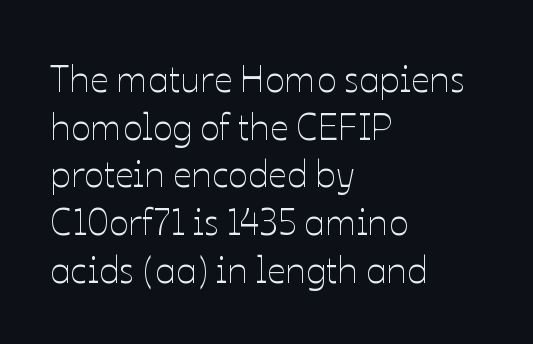
{"italic": "no", "bold": "no", "weight": "thin", "width": "normal", "stroke_contrast": "low", "x_height": "medium", "monospaced": "no", "underline": "no", "align": "left", "line_spacing": "normal", "line_spacing_ratio": 1.29, "letter_spacing": "normal", "letter_spacing_em": 0.0, "glyph_px": 37}
